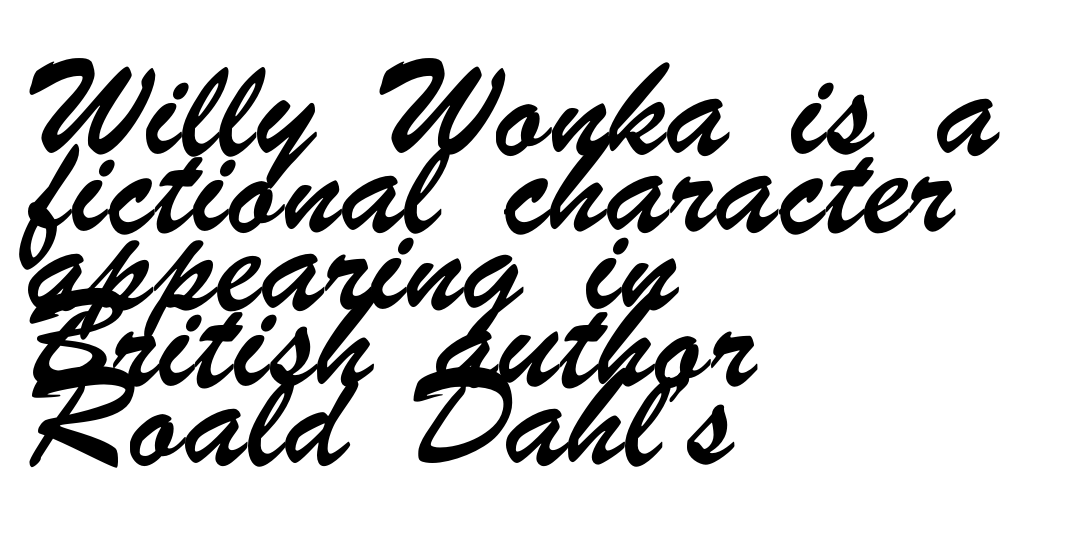
The image shows 62 px condensed sans-serif type; set left-aligned, normal line spacing (1.25x), normal letter spacing, not underlined; low stroke contrast and a small x-height.
